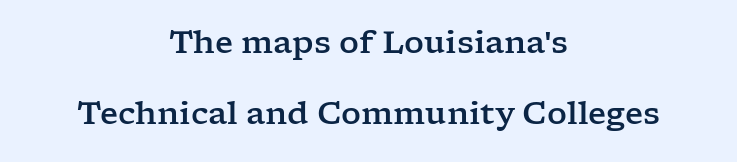
{"serif": "yes", "italic": "no", "width": "wide", "stroke_contrast": "low", "x_height": "medium", "monospaced": "no", "underline": "no", "align": "center", "line_spacing": "loose", "line_spacing_ratio": 2.3, "letter_spacing": "normal", "letter_spacing_em": 0.0, "glyph_px": 31}
